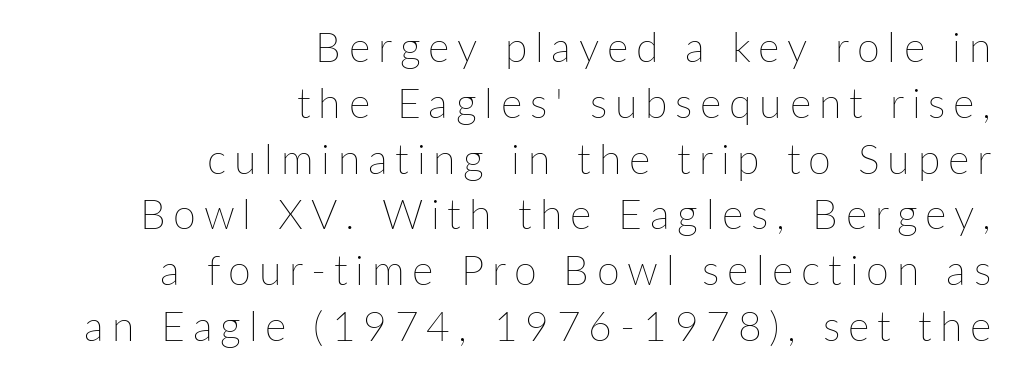
Q: Is the text bold? A: No.
Q: Is the text italic (slanted)? A: No, it is upright.
Q: Is the text underlined? A: No.
Q: How is the paragraph aligned? A: Right-aligned.
Q: Is the spacing between lines tight, normal or loose? A: Normal.
Q: Width (condensed, normal, or wide)? A: Normal.
Q: Stroke contrast? A: Low.
Q: x-height? A: Medium.
Q: Monospaced? A: No.
